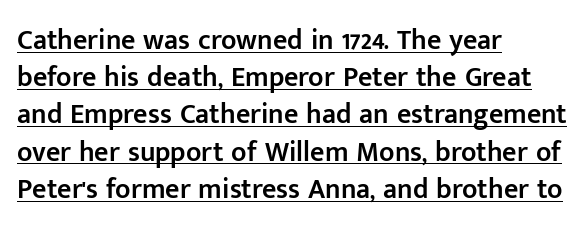
{"serif": "no", "italic": "no", "bold": "semi", "weight": "semibold", "width": "normal", "stroke_contrast": "low", "x_height": "medium", "monospaced": "no", "underline": "yes", "align": "left", "line_spacing": "normal", "line_spacing_ratio": 1.33, "letter_spacing": "normal", "letter_spacing_em": 0.0, "glyph_px": 28}
